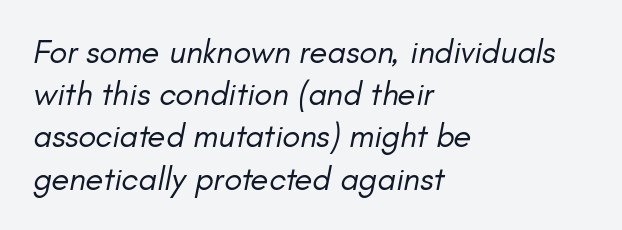
{"italic": "yes", "lean": "right", "slant_degrees": 11, "bold": "no", "weight": "regular", "width": "normal", "stroke_contrast": "low", "x_height": "small", "monospaced": "no", "underline": "no", "align": "left", "line_spacing": "normal", "line_spacing_ratio": 1.28, "letter_spacing": "normal", "letter_spacing_em": 0.0, "glyph_px": 33}
